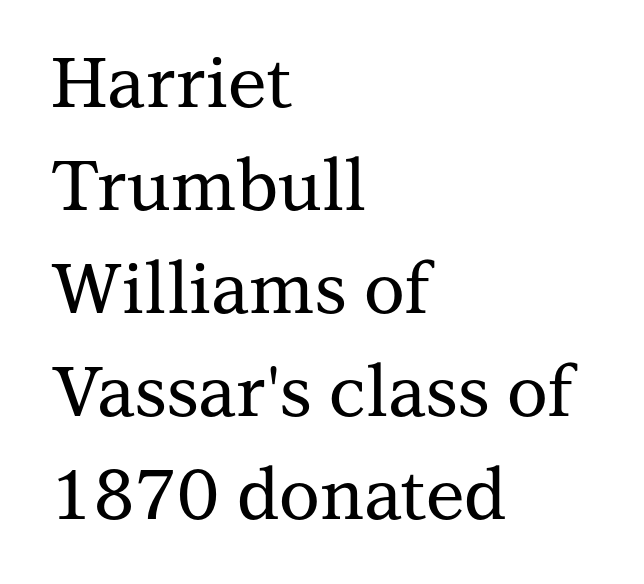
The passage shown is typed in a proportional face where columns would drift. Glance below the letters and you will spot only blank space. Characters remain perfectly vertical along every line. There is no visible air inserted between adjacent glyphs.
